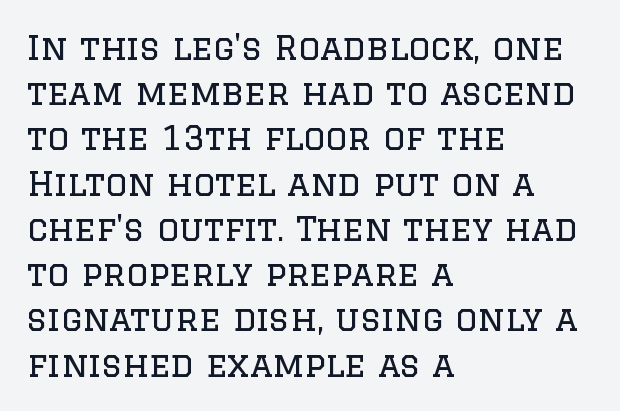
The image shows 34 px regular-weight serif type, upright; set left-aligned, normal line spacing (1.33x), normal letter spacing, not underlined; low stroke contrast and a large x-height.
